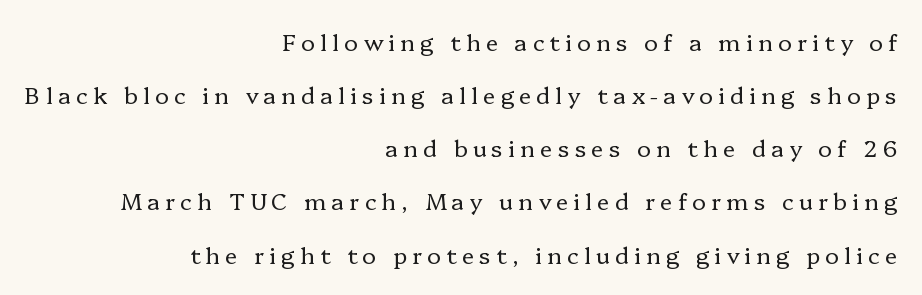
Each word looks stretched out because of the extra space between its letters. Line ends are locked; line starts wander. The font's upright variant was chosen for this text. A clean baseline with only descenders dipping below it. The space between consecutive lines is lavish. Summary of weight: not heavy and not bold.
